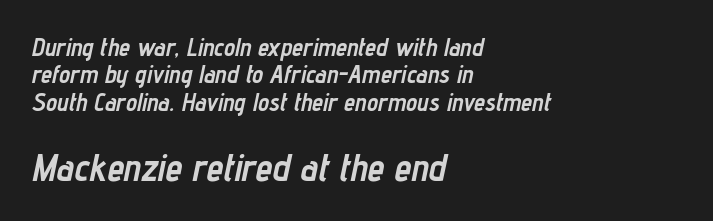
{"italic": "yes", "lean": "right", "slant_degrees": 12, "bold": "yes", "weight": "semibold", "width": "condensed", "stroke_contrast": "low", "x_height": "medium", "monospaced": "no", "underline": "no", "align": "left", "line_spacing": "tight", "line_spacing_ratio": 1.1, "letter_spacing": "normal", "letter_spacing_em": 0.0, "larger_block": "second", "size_ratio": 1.52, "glyph_px": 38}
